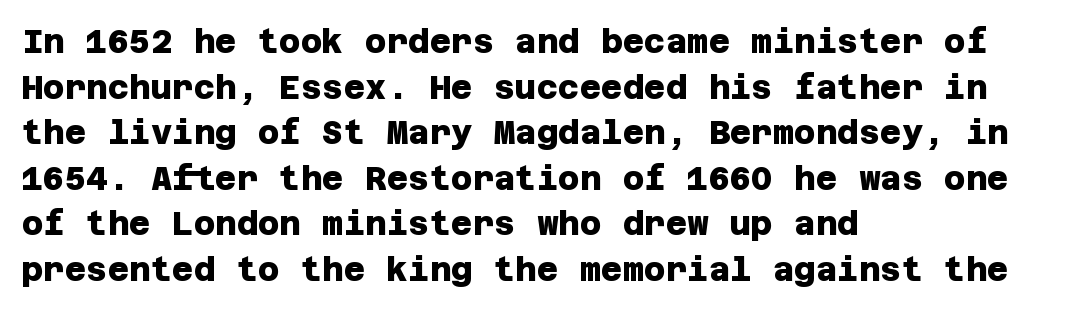
{"serif": "no", "bold": "yes", "weight": "heavy", "width": "normal", "stroke_contrast": "low", "x_height": "large", "underline": "no", "align": "left", "line_spacing": "normal", "line_spacing_ratio": 1.38, "letter_spacing": "normal", "letter_spacing_em": 0.0, "glyph_px": 33}
